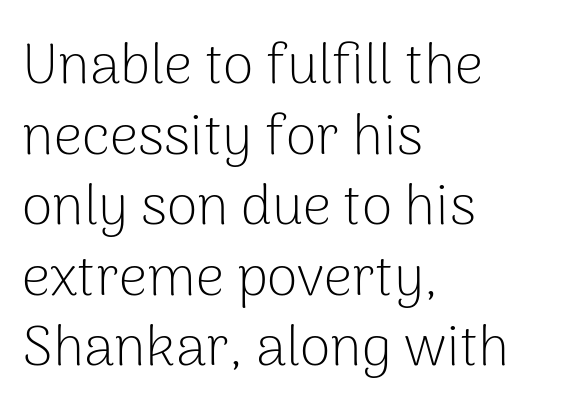
The image shows 56 px light sans-serif type, upright; set left-aligned, normal line spacing (1.26x), normal letter spacing, not underlined; low stroke contrast and a medium x-height.
